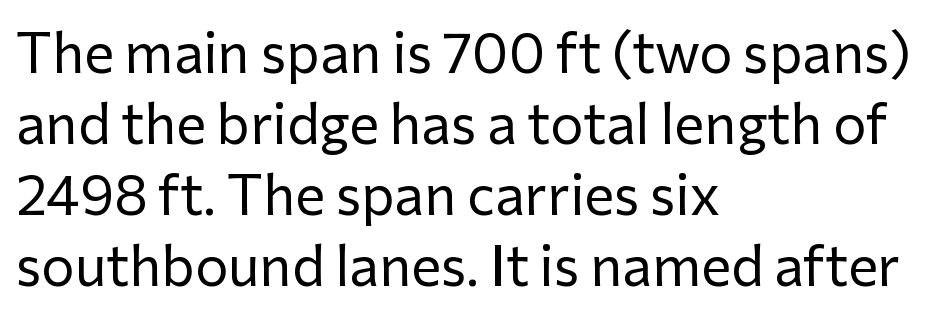
There is no visible air inserted between adjacent glyphs. Each letter keeps its own natural width here, so spacing adapts to shape. Summary of weight: not heavy and not bold. The space directly below the letters is spotless. Designer's note — italics off, roman on.
